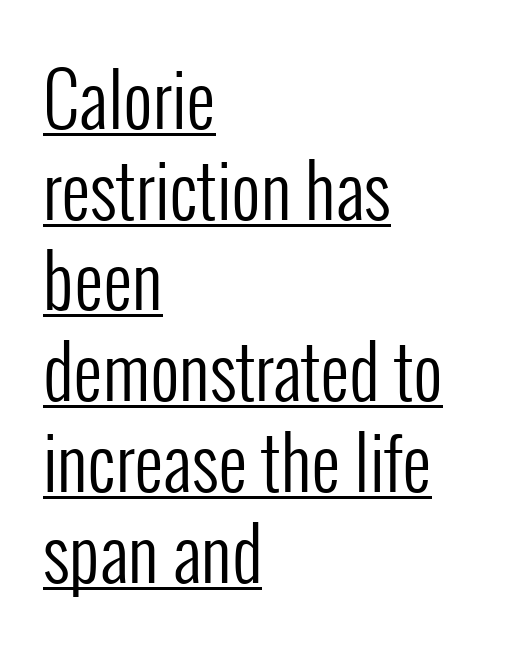
The image shows 72 px regular-weight, condensed sans-serif type, upright; set left-aligned, normal line spacing (1.26x), normal letter spacing, underlined; low stroke contrast and a medium x-height.
